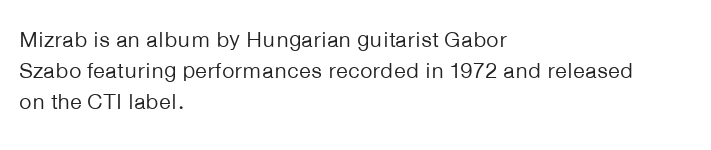
Every row of glyphs begins at an identical x-position on the left. The typesetting does not lean heavy: it is not bold. One glance says typical: line gaps are just what's usual. Underlining? Definitely not there.
